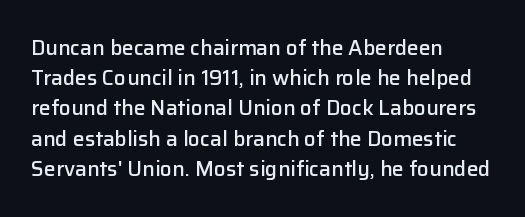
{"italic": "no", "bold": "semi", "underline": "no", "align": "left", "line_spacing": "normal", "line_spacing_ratio": 1.44, "letter_spacing": "normal", "letter_spacing_em": 0.0, "glyph_px": 21}
